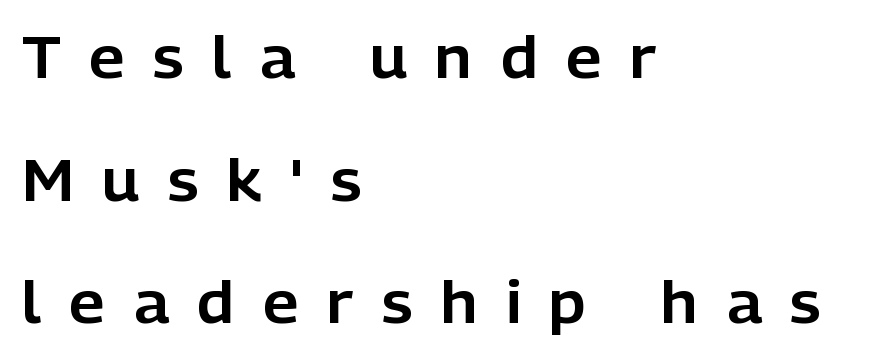
{"serif": "no", "italic": "no", "width": "normal", "stroke_contrast": "low", "x_height": "medium", "monospaced": "no", "underline": "no", "align": "left", "line_spacing": "loose", "line_spacing_ratio": 2.15, "letter_spacing": "wide", "letter_spacing_em": 0.5, "glyph_px": 57}
